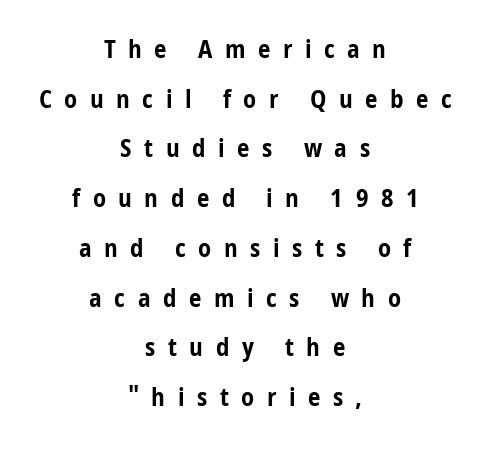
The image shows 25 px bold type, upright; set centered, loose line spacing (1.99x), unusually wide letter spacing (+0.5 em), not underlined.
